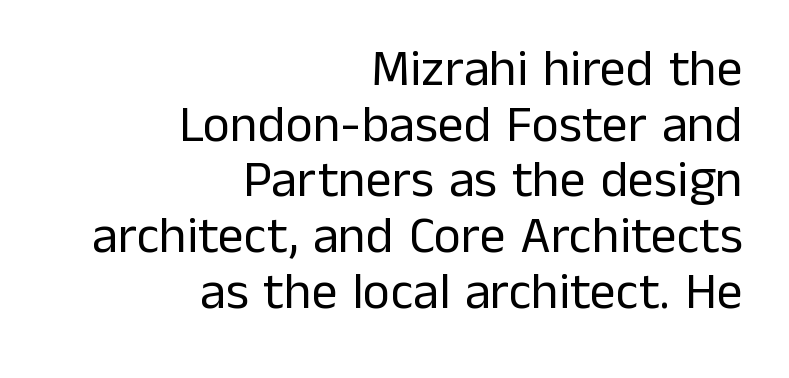
{"serif": "no", "italic": "no", "bold": "no", "weight": "regular", "width": "normal", "stroke_contrast": "low", "x_height": "medium", "monospaced": "no", "underline": "no", "align": "right", "line_spacing": "tight", "line_spacing_ratio": 1.07, "letter_spacing": "normal", "letter_spacing_em": 0.0, "glyph_px": 52}
